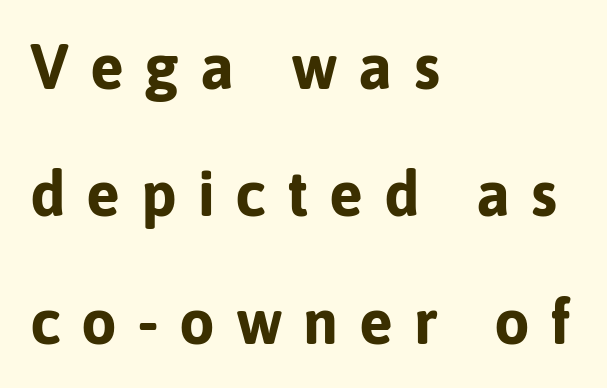
Q: Is the text bold? A: Yes.
Q: Is the text italic (slanted)? A: No, it is upright.
Q: Is the typeface a serif or a sans-serif typeface? A: Sans-serif.
Q: Is the text underlined? A: No.
Q: How is the paragraph aligned? A: Left-aligned.
Q: Is the spacing between letters normal or unusually wide? A: Unusually wide.
Q: Is the spacing between lines tight, normal or loose? A: Loose.
Q: Width (condensed, normal, or wide)? A: Normal.
Q: Stroke contrast? A: Low.
Q: x-height? A: Medium.
Q: Monospaced? A: No.
